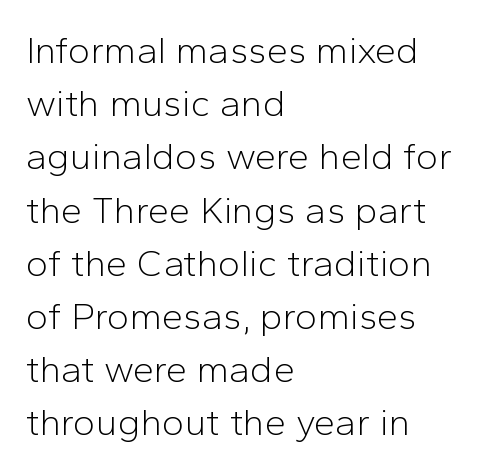
The image shows 38 px light sans-serif type, upright; set left-aligned, normal line spacing (1.4x), normal letter spacing, not underlined; low stroke contrast and a medium x-height.
